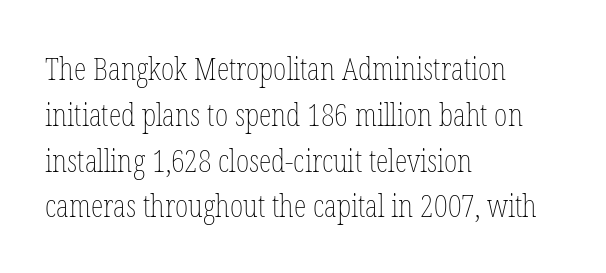
The image shows 32 px thin, condensed type, upright; set left-aligned, normal line spacing (1.43x), normal letter spacing, not underlined; low stroke contrast and a medium x-height.
